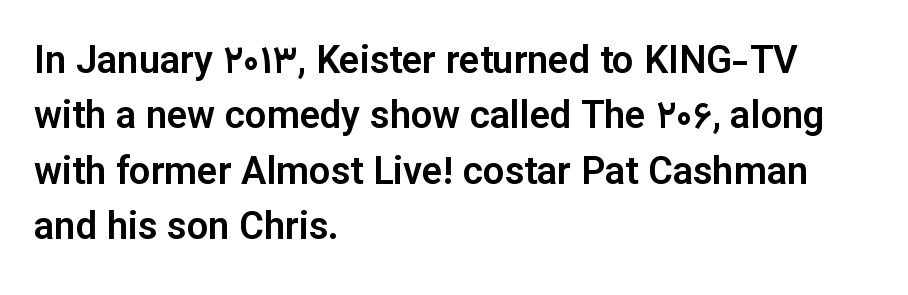
The space between consecutive lines is moderate. Classification — sans serif. The area under the type is left untouched. Compared with typical body copy, the letter spacing here is the same.
